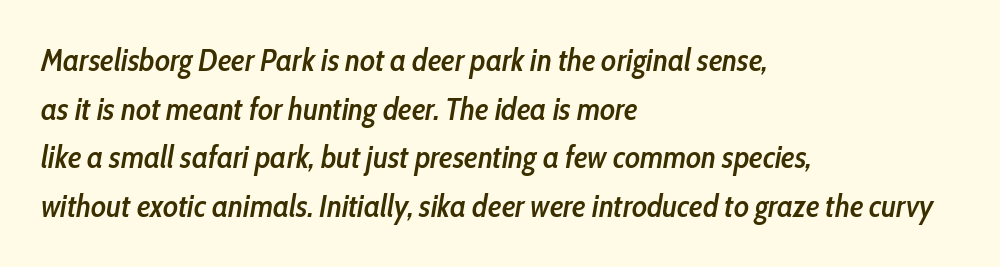
Q: Is the text bold? A: Semi-bold.
Q: Is the text italic (slanted)? A: Yes, it leans right by about 10 degrees.
Q: Is the text underlined? A: No.
Q: How is the paragraph aligned? A: Left-aligned.
Q: Is the spacing between letters normal or unusually wide? A: Normal.
Q: Is the spacing between lines tight, normal or loose? A: Normal.
Q: Width (condensed, normal, or wide)? A: Condensed.
Q: Stroke contrast? A: Low.
Q: x-height? A: Medium.
Q: Monospaced? A: No.
